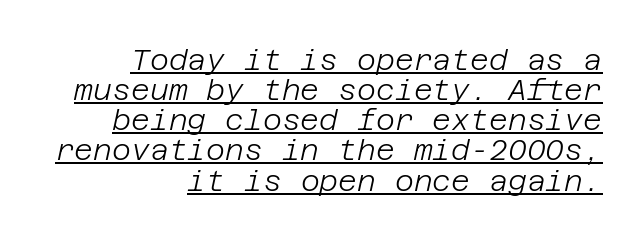
{"italic": "yes", "lean": "right", "slant_degrees": 12, "bold": "no", "weight": "light", "width": "normal", "stroke_contrast": "low", "x_height": "large", "underline": "yes", "align": "right", "line_spacing": "tight", "line_spacing_ratio": 1.04, "letter_spacing": "normal", "letter_spacing_em": 0.0, "glyph_px": 29}
